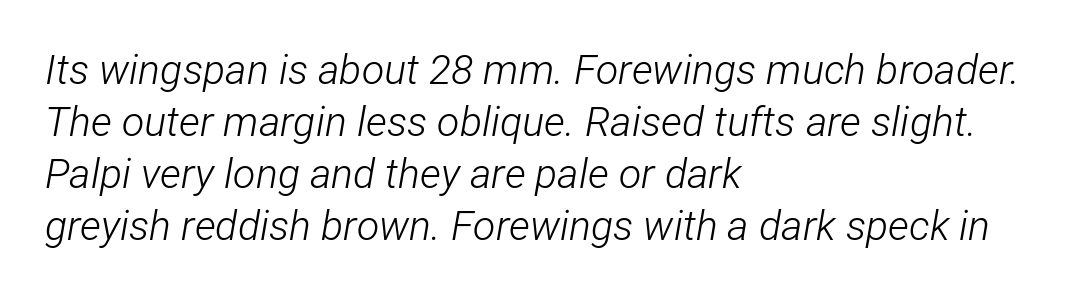
Short and long lines alike share a common starting point at left. The string is rendered with underlining switched off. The axis of the letterforms is tilted away from vertical. Ink coverage per letter is moderate at most. Spacing between characters is what you'd get straight out of the box. Whoever set this chose a conventional vertical rhythm.
